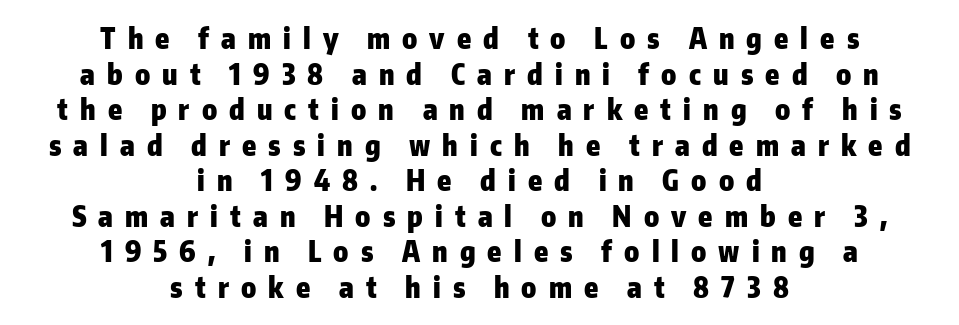
Q: Is the text bold? A: Yes.
Q: Is the text italic (slanted)? A: No, it is upright.
Q: Is the typeface a serif or a sans-serif typeface? A: Sans-serif.
Q: Is the text underlined? A: No.
Q: How is the paragraph aligned? A: Centered.
Q: Is the spacing between letters normal or unusually wide? A: Unusually wide.
Q: Is the spacing between lines tight, normal or loose? A: Normal.
Q: Width (condensed, normal, or wide)? A: Normal.
Q: Stroke contrast? A: Low.
Q: x-height? A: Medium.
Q: Monospaced? A: No.
